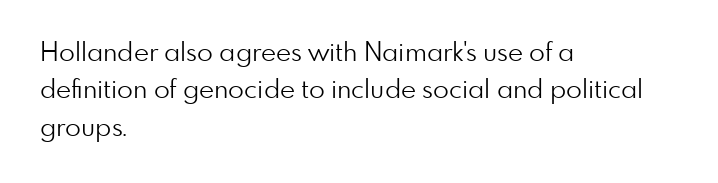
Is the letter spacing exaggerated? No — it looks like the ordinary default. This block has exactly the height ordinary leading produces. This is the regular roman posture of the typeface. Weight: not bold — regular or lighter.
